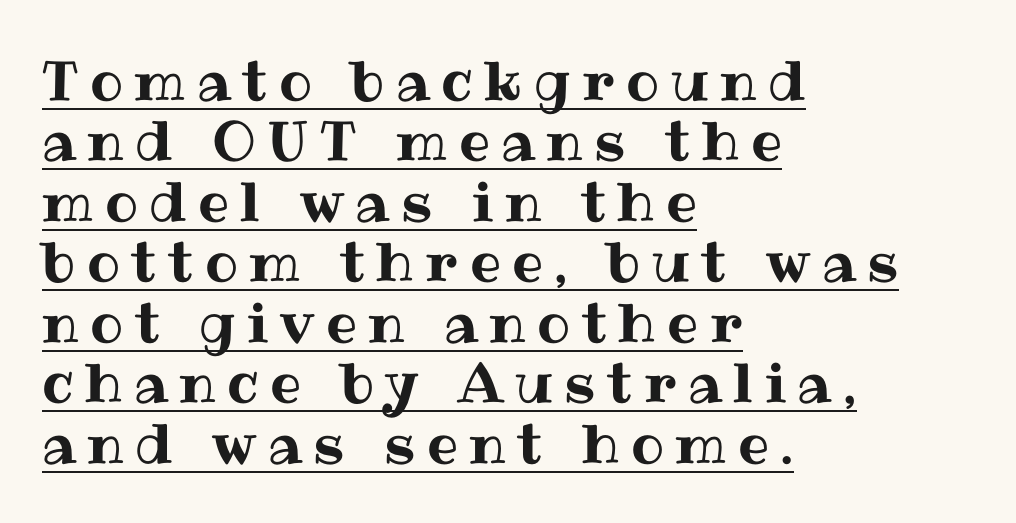
The specimen includes a rule beneath the text block's lines. Horizontal alignment here is leftward, the default for most running prose. The gaps between neighbouring characters are conspicuously large. The letters stand straight up with perfectly vertical stems.
